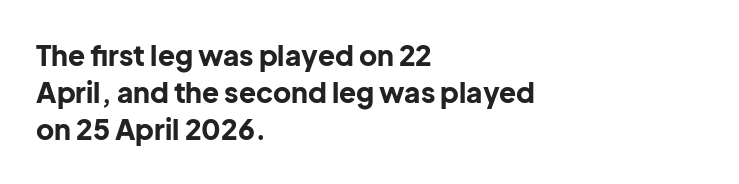
Caption: bold face, heavy strokes. Reading down the column, the eye jumps a familiar distance to each next line. Do the characters align in a grid? No, the font is proportional. Honestly, there is no underline to notice here at all. Italic: no, the glyphs are upright roman.
